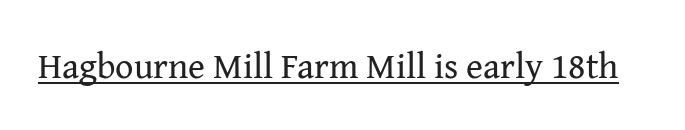
{"serif": "yes", "italic": "no", "bold": "no", "weight": "regular", "width": "normal", "stroke_contrast": "medium", "x_height": "medium", "monospaced": "no", "underline": "yes", "letter_spacing": "normal", "letter_spacing_em": 0.0, "glyph_px": 36}
